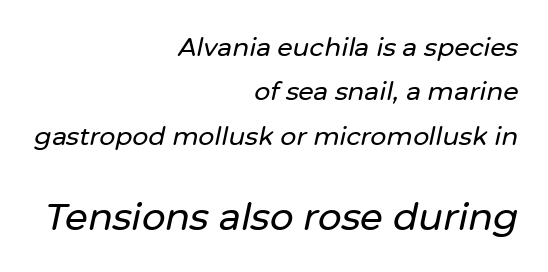
Q: Is the text italic (slanted)? A: Yes, it leans right by about 12 degrees.
Q: Is the text underlined? A: No.
Q: How is the paragraph aligned? A: Right-aligned.
Q: Is the spacing between letters normal or unusually wide? A: Normal.
Q: Which block of text is set in a larger size, the first (top) or the second (bottom)? A: The second (bottom) one.
Q: Width (condensed, normal, or wide)? A: Normal.
Q: Stroke contrast? A: Low.
Q: x-height? A: Medium.
Q: Monospaced? A: No.
